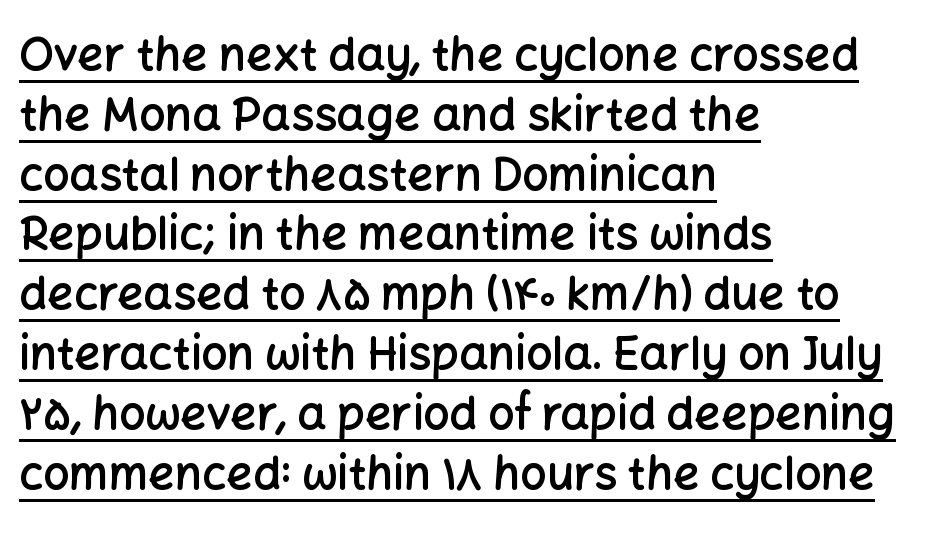
Check where the strokes stop: nothing finishes them off — pure sans. The letters sit at their default tracking, neither squeezed nor spread. Is the block centered? No — it sits flush against the left margin. A typesetter would call this proportional, since set widths differ per character. Vertically, the passage feels balanced, rows spaced as you'd expect.
